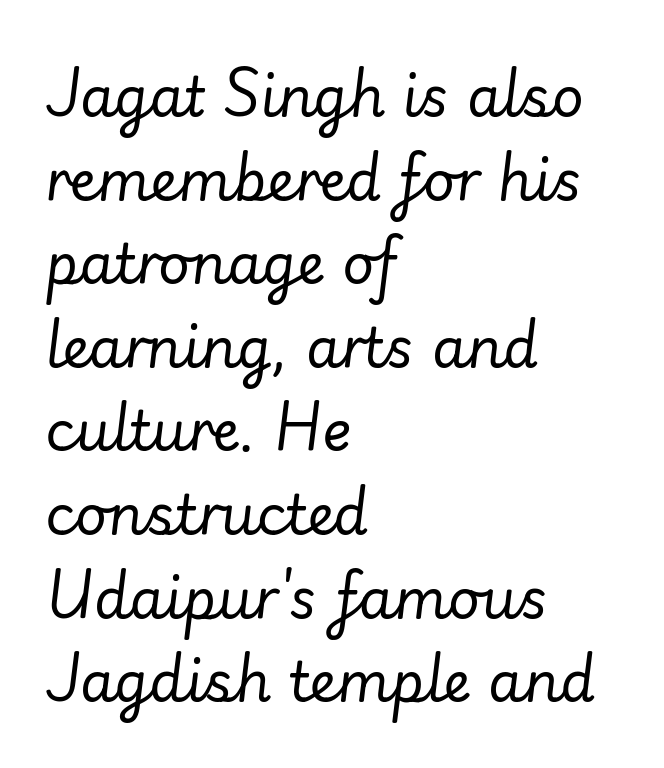
The image shows 55 px regular-weight type, italic (leaning right); set left-aligned, normal line spacing (1.52x), normal letter spacing, not underlined; low stroke contrast and a small x-height.
